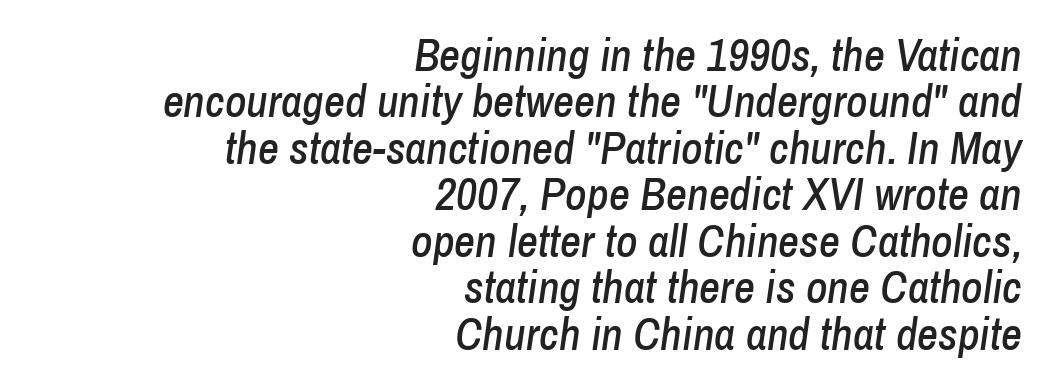
A typesetter would call this leading minimal, almost set solid. Proportional: the letters do not fall into vertical columns. The paragraph has a hard right edge and a soft left edge. You can tell it's italic because the verticals aren't actually vertical. Clear beneath every line of the passage.
